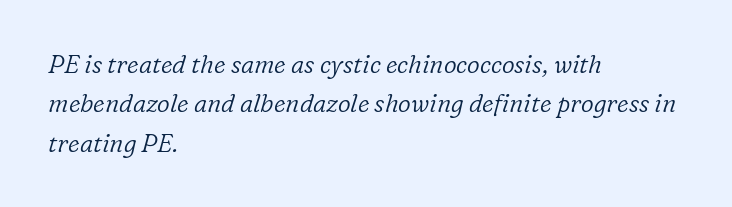
Q: Is the text bold? A: No.
Q: Is the text italic (slanted)? A: Yes, it leans right by about 16 degrees.
Q: Is the text underlined? A: No.
Q: How is the paragraph aligned? A: Left-aligned.
Q: Is the spacing between letters normal or unusually wide? A: Normal.
Q: Is the spacing between lines tight, normal or loose? A: Normal.
